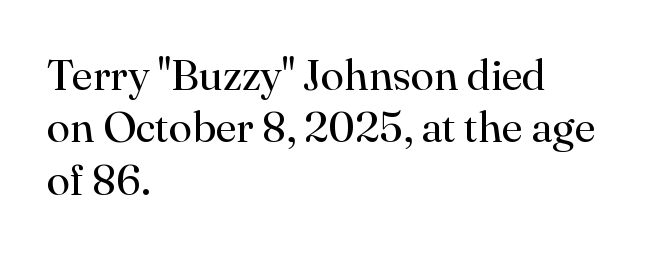
{"serif": "yes", "italic": "no", "bold": "no", "weight": "regular", "width": "normal", "stroke_contrast": "high", "x_height": "small", "monospaced": "no", "underline": "no", "align": "left", "line_spacing_ratio": 1.22, "letter_spacing": "normal", "letter_spacing_em": 0.0, "glyph_px": 43}
